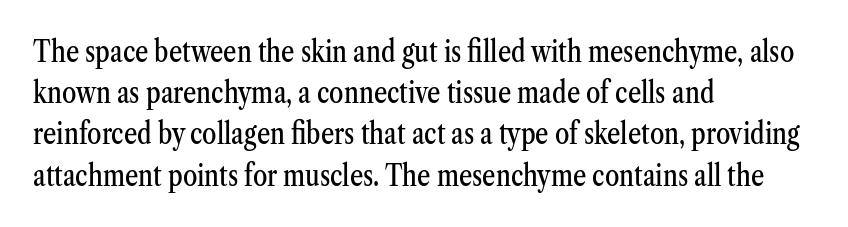
Q: Is the text italic (slanted)? A: No, it is upright.
Q: Is the typeface a serif or a sans-serif typeface? A: Serif.
Q: Is the text underlined? A: No.
Q: How is the paragraph aligned? A: Left-aligned.
Q: Is the spacing between letters normal or unusually wide? A: Normal.
Q: Is the spacing between lines tight, normal or loose? A: Normal.
Q: Width (condensed, normal, or wide)? A: Condensed.
Q: Stroke contrast? A: Medium.
Q: x-height? A: Medium.
Q: Monospaced? A: No.
